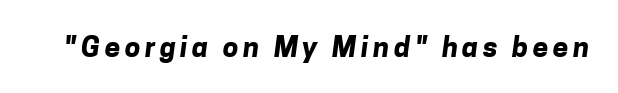
The image shows 28 px bold sans-serif type; set not underlined; low stroke contrast and a medium x-height.
